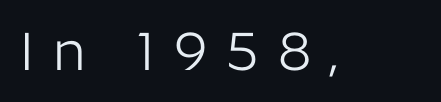
Q: Is the text bold? A: No.
Q: Is the text italic (slanted)? A: No, it is upright.
Q: Is the typeface a serif or a sans-serif typeface? A: Sans-serif.
Q: Is the text underlined? A: No.
Q: Is the spacing between letters normal or unusually wide? A: Unusually wide.
Q: Width (condensed, normal, or wide)? A: Normal.
Q: Stroke contrast? A: Low.
Q: x-height? A: Medium.
Q: Monospaced? A: No.
